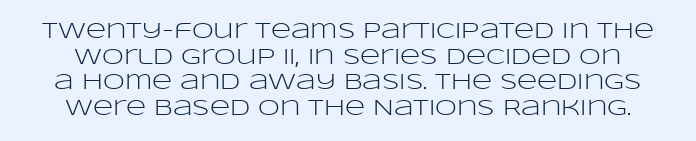
{"italic": "no", "bold": "no", "underline": "no", "line_spacing_ratio": 1.16, "letter_spacing": "normal", "letter_spacing_em": 0.0, "glyph_px": 22}
